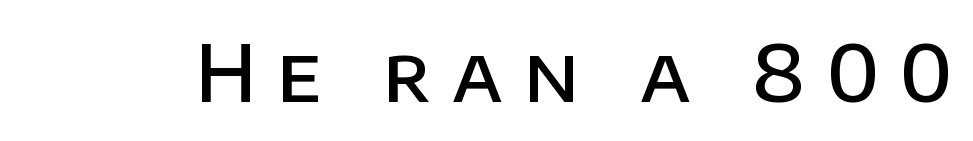
{"serif": "no", "italic": "no", "bold": "semi", "weight": "semibold", "width": "normal", "stroke_contrast": "low", "x_height": "large", "monospaced": "no", "underline": "no", "letter_spacing": "wide", "letter_spacing_em": 0.26, "glyph_px": 78}
